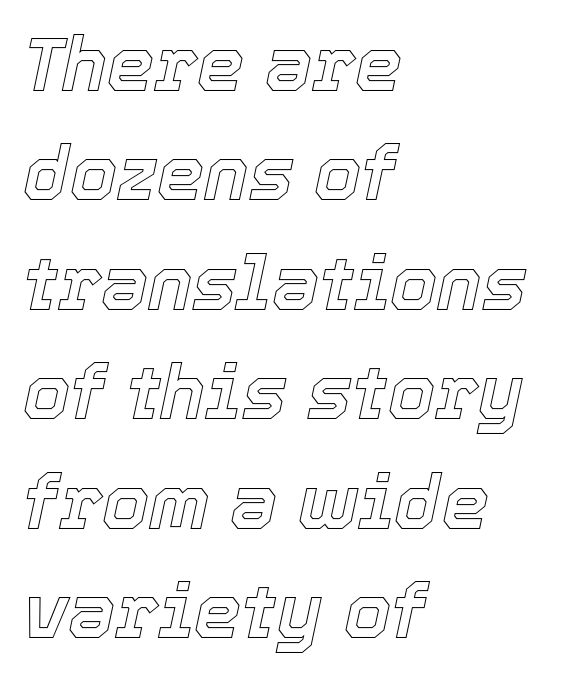
{"italic": "yes", "lean": "right", "slant_degrees": 12, "width": "normal", "x_height": "medium", "monospaced": "no", "underline": "no", "align": "left", "line_spacing": "normal", "line_spacing_ratio": 1.46, "letter_spacing": "normal", "letter_spacing_em": 0.0, "glyph_px": 75}
